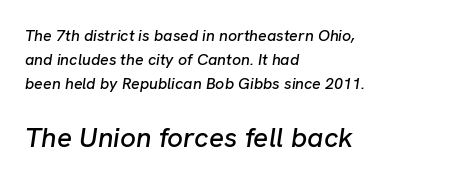
Q: Is the text italic (slanted)? A: Yes, it leans right by about 8 degrees.
Q: Is the text underlined? A: No.
Q: How is the paragraph aligned? A: Left-aligned.
Q: Is the spacing between letters normal or unusually wide? A: Normal.
Q: Is the spacing between lines tight, normal or loose? A: Normal.
Q: Which block of text is set in a larger size, the first (top) or the second (bottom)? A: The second (bottom) one.
Q: Width (condensed, normal, or wide)? A: Normal.
Q: Stroke contrast? A: Low.
Q: x-height? A: Medium.
Q: Monospaced? A: No.
